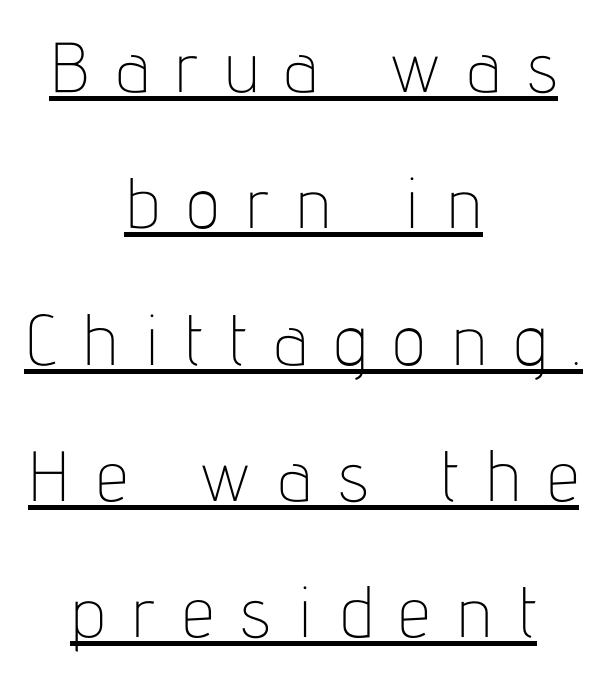
{"serif": "no", "italic": "no", "bold": "no", "weight": "thin", "width": "condensed", "stroke_contrast": "low", "x_height": "medium", "monospaced": "no", "underline": "yes", "align": "center", "line_spacing": "loose", "line_spacing_ratio": 1.92, "letter_spacing": "wide", "letter_spacing_em": 0.38, "glyph_px": 71}
